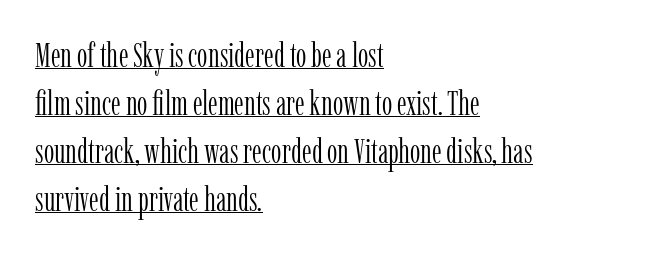
The image shows 33 px light, condensed serif type, upright; set left-aligned, normal line spacing (1.45x), normal letter spacing, underlined; low stroke contrast and a medium x-height.
